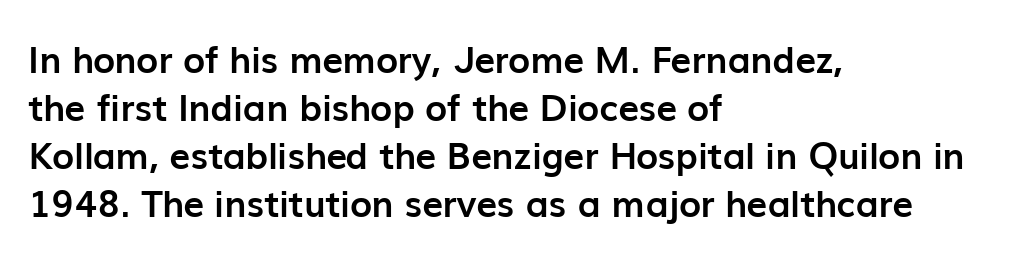
Nobody drew a line under any word here. This block has exactly the height ordinary leading produces. You'd pick this weight for a headline — it's a proper bold. Quick note: not italic, upright. Spacing verdict: proportional, widths tailored to each character. The horizontal fit of the characters is conventional and even.
